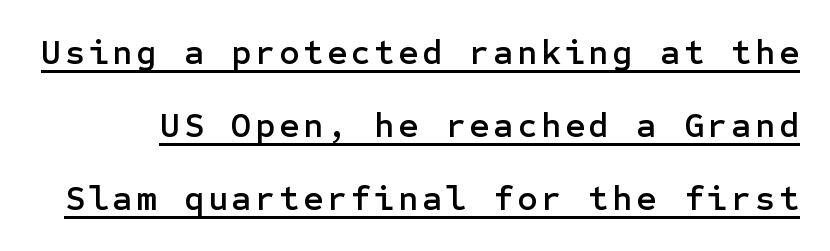
Q: Is the text italic (slanted)? A: No, it is upright.
Q: Is the typeface a serif or a sans-serif typeface? A: Sans-serif.
Q: Is the text underlined? A: Yes.
Q: Is the spacing between lines tight, normal or loose? A: Loose.
Q: Width (condensed, normal, or wide)? A: Normal.
Q: Stroke contrast? A: Low.
Q: x-height? A: Medium.
